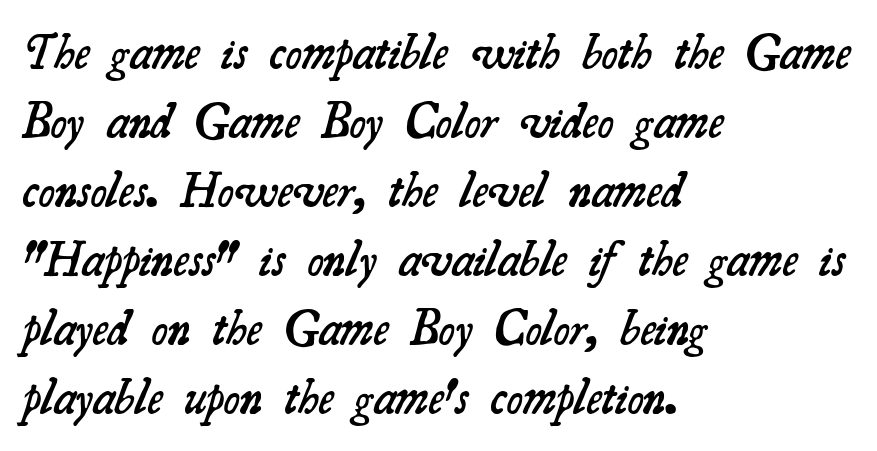
{"serif": "yes", "bold": "semi", "weight": "semibold", "width": "normal", "stroke_contrast": "medium", "x_height": "small", "monospaced": "no", "underline": "no", "align": "left", "line_spacing": "normal", "line_spacing_ratio": 1.41, "letter_spacing": "normal", "letter_spacing_em": 0.0, "glyph_px": 49}
